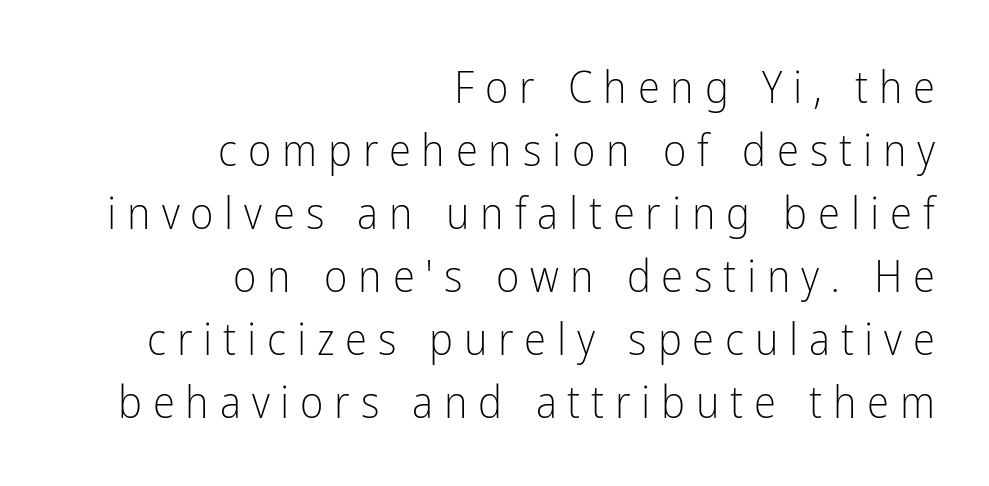
{"serif": "no", "italic": "no", "bold": "no", "weight": "light", "width": "condensed", "stroke_contrast": "low", "x_height": "medium", "monospaced": "no", "underline": "no", "align": "right", "line_spacing": "normal", "line_spacing_ratio": 1.4, "letter_spacing": "wide", "letter_spacing_em": 0.24, "glyph_px": 45}
